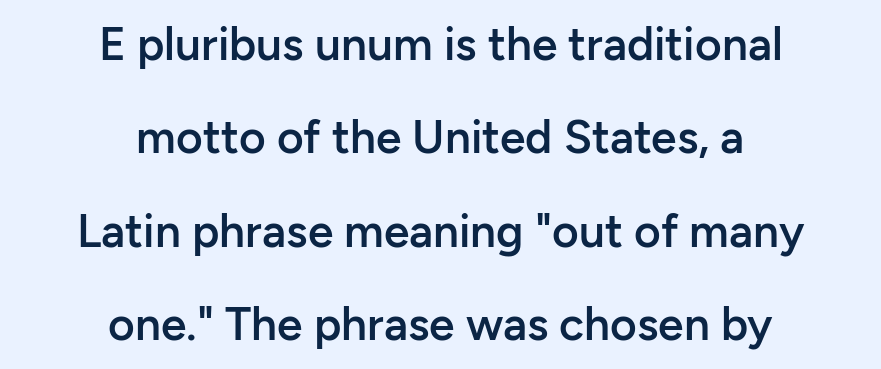
Q: Is the text bold? A: Semi-bold.
Q: Is the text italic (slanted)? A: No, it is upright.
Q: Is the typeface a serif or a sans-serif typeface? A: Sans-serif.
Q: Is the text underlined? A: No.
Q: How is the paragraph aligned? A: Centered.
Q: Is the spacing between letters normal or unusually wide? A: Normal.
Q: Is the spacing between lines tight, normal or loose? A: Loose.
Q: Width (condensed, normal, or wide)? A: Normal.
Q: Stroke contrast? A: Low.
Q: x-height? A: Medium.
Q: Monospaced? A: No.
